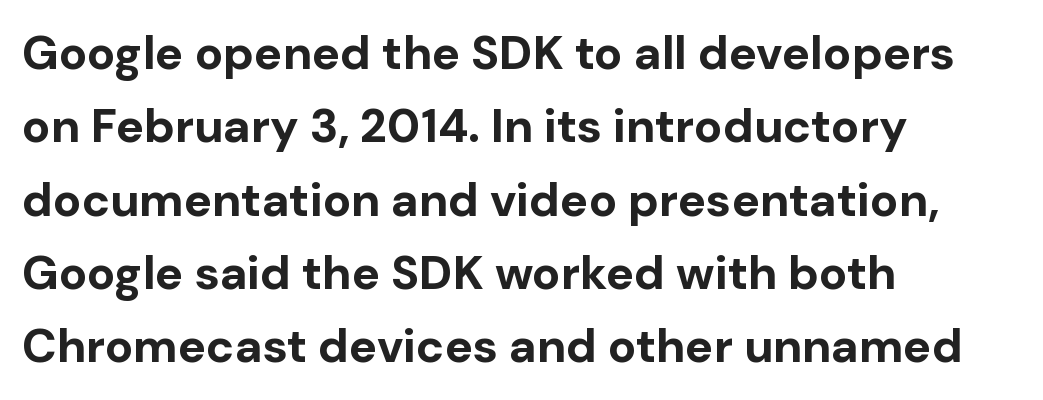
{"serif": "no", "italic": "no", "bold": "yes", "weight": "bold", "width": "normal", "stroke_contrast": "low", "x_height": "medium", "monospaced": "no", "underline": "no", "align": "left", "line_spacing": "normal", "line_spacing_ratio": 1.56, "letter_spacing": "normal", "letter_spacing_em": 0.0, "glyph_px": 47}
